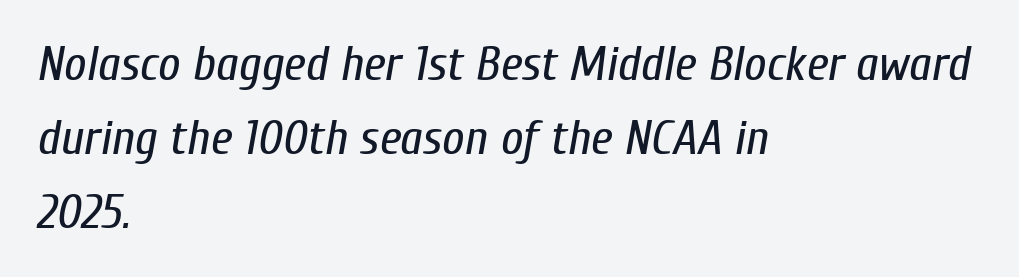
Q: Is the text bold? A: No.
Q: Is the text italic (slanted)? A: Yes, it leans right by about 10 degrees.
Q: Is the text underlined? A: No.
Q: How is the paragraph aligned? A: Left-aligned.
Q: Is the spacing between letters normal or unusually wide? A: Normal.
Q: Is the spacing between lines tight, normal or loose? A: Normal.
Q: Width (condensed, normal, or wide)? A: Condensed.
Q: Stroke contrast? A: Low.
Q: x-height? A: Medium.
Q: Monospaced? A: No.
